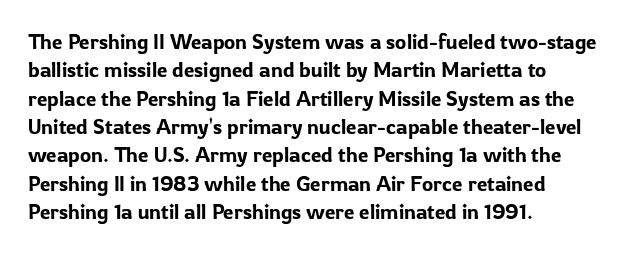
Q: Is the text italic (slanted)? A: No, it is upright.
Q: Is the text underlined? A: No.
Q: How is the paragraph aligned? A: Left-aligned.
Q: Is the spacing between letters normal or unusually wide? A: Normal.
Q: Is the spacing between lines tight, normal or loose? A: Normal.
